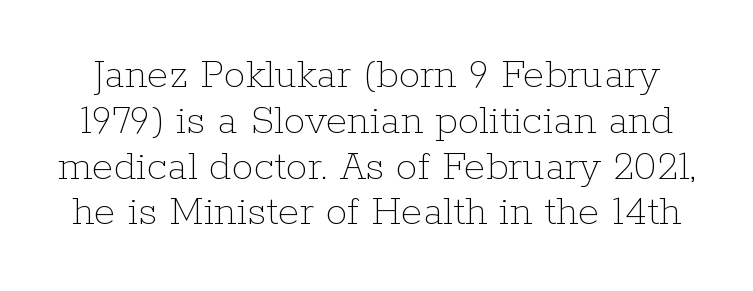
Q: Is the text bold? A: No.
Q: Is the text italic (slanted)? A: No, it is upright.
Q: Is the text underlined? A: No.
Q: Is the spacing between letters normal or unusually wide? A: Normal.
Q: Is the spacing between lines tight, normal or loose? A: Tight.
Q: Width (condensed, normal, or wide)? A: Normal.
Q: Stroke contrast? A: Low.
Q: x-height? A: Medium.
Q: Monospaced? A: No.
